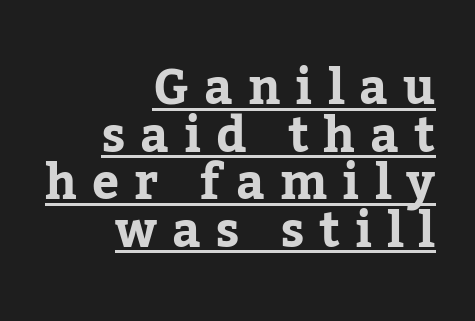
The image shows 48 px bold serif type, upright; set right-aligned, tight line spacing (0.99x), unusually wide letter spacing (+0.31 em), underlined; low stroke contrast and a medium x-height.
